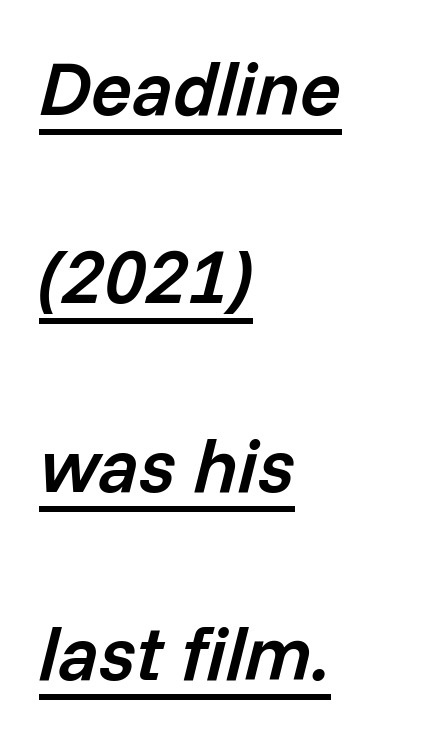
The image shows 76 px semibold type, italic (leaning right); set left-aligned, loose line spacing (2.48x), normal letter spacing, underlined; low stroke contrast and a medium x-height.
